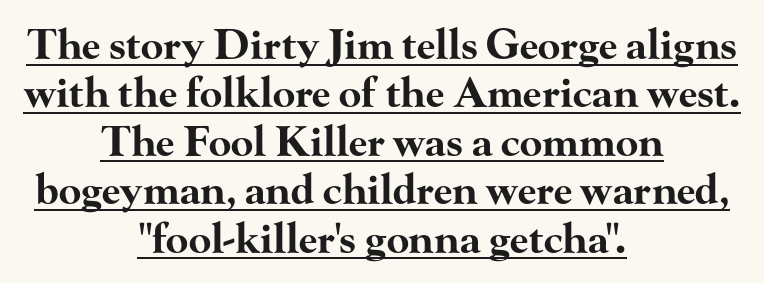
Q: Is the text bold? A: Yes.
Q: Is the text italic (slanted)? A: No, it is upright.
Q: Is the typeface a serif or a sans-serif typeface? A: Serif.
Q: Is the text underlined? A: Yes.
Q: How is the paragraph aligned? A: Centered.
Q: Is the spacing between letters normal or unusually wide? A: Normal.
Q: Width (condensed, normal, or wide)? A: Wide.
Q: Stroke contrast? A: High.
Q: x-height? A: Small.
Q: Monospaced? A: No.
